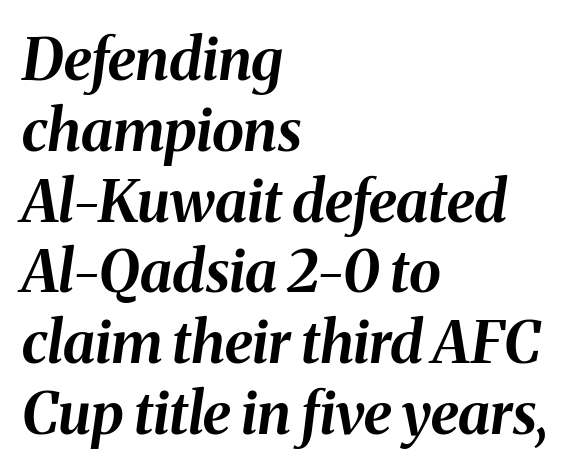
Students, note that the glyphs here touch the page at normal intervals. This sample has the flowing, uneven cadence of proportional lettering. The font's italic variant was chosen for this text. Notice how thick the strokes are: this is what a full bold looks like. Rule under the text: the space is simply empty.
